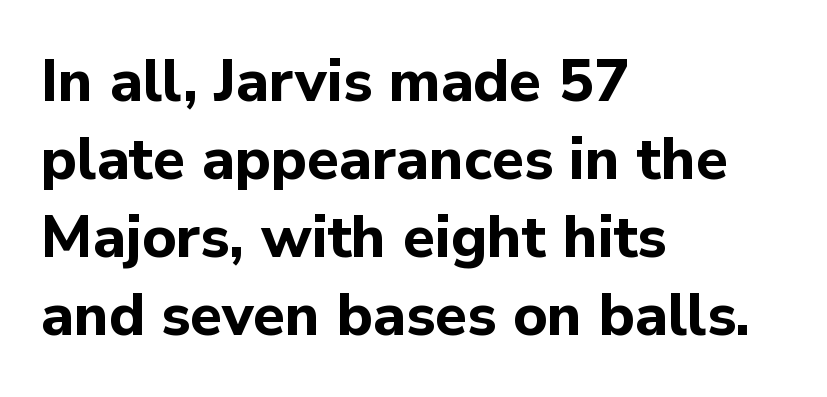
Q: Is the text bold? A: Yes.
Q: Is the text italic (slanted)? A: No, it is upright.
Q: Is the typeface a serif or a sans-serif typeface? A: Sans-serif.
Q: Is the text underlined? A: No.
Q: How is the paragraph aligned? A: Left-aligned.
Q: Is the spacing between letters normal or unusually wide? A: Normal.
Q: Is the spacing between lines tight, normal or loose? A: Normal.
Q: Width (condensed, normal, or wide)? A: Normal.
Q: Stroke contrast? A: Low.
Q: x-height? A: Medium.
Q: Monospaced? A: No.
